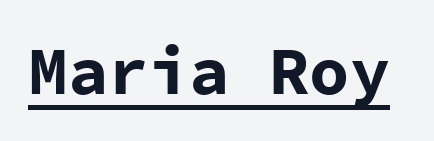
Q: Is the text bold? A: Yes.
Q: Is the text italic (slanted)? A: No, it is upright.
Q: Is the typeface a serif or a sans-serif typeface? A: Sans-serif.
Q: Is the text underlined? A: Yes.
Q: Is the spacing between letters normal or unusually wide? A: Normal.
Q: Width (condensed, normal, or wide)? A: Normal.
Q: Stroke contrast? A: Low.
Q: x-height? A: Medium.
Q: Monospaced? A: Yes.
